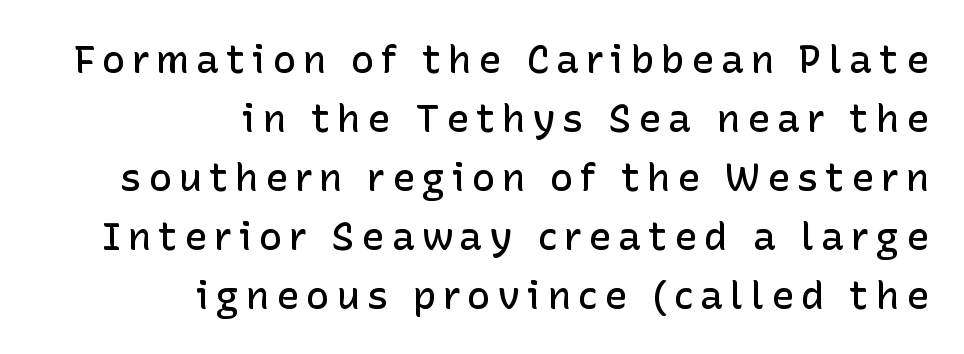
Q: Is the text bold? A: Semi-bold.
Q: Is the text italic (slanted)? A: No, it is upright.
Q: Is the typeface a serif or a sans-serif typeface? A: Sans-serif.
Q: Is the text underlined? A: No.
Q: How is the paragraph aligned? A: Right-aligned.
Q: Is the spacing between lines tight, normal or loose? A: Normal.
Q: Width (condensed, normal, or wide)? A: Normal.
Q: Stroke contrast? A: Low.
Q: x-height? A: Medium.
Q: Monospaced? A: No.
